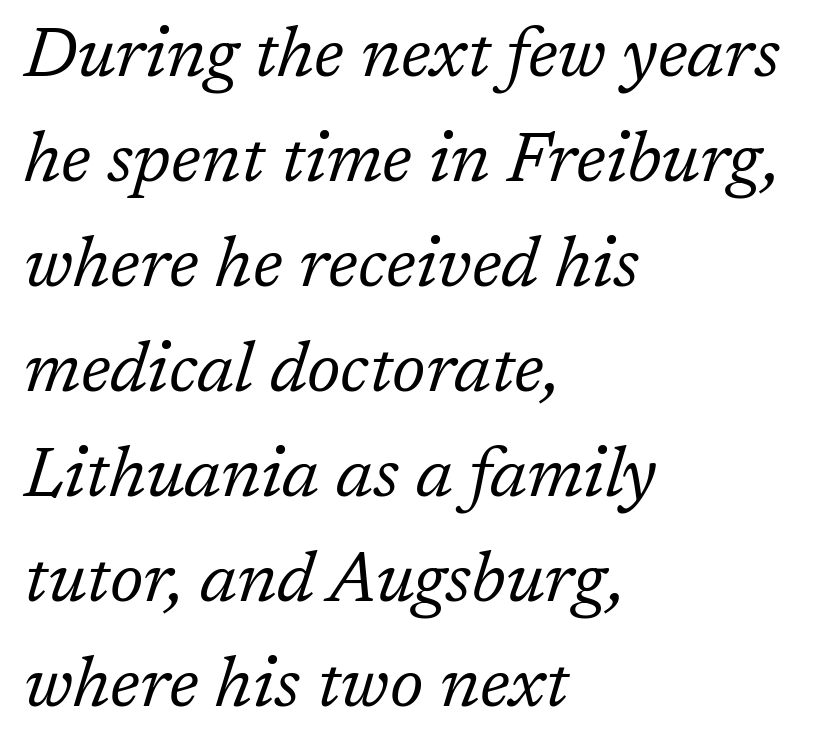
The image shows 70 px regular-weight serif type, italic (leaning right); set left-aligned, normal line spacing (1.5x), normal letter spacing, not underlined; low stroke contrast and a medium x-height.
